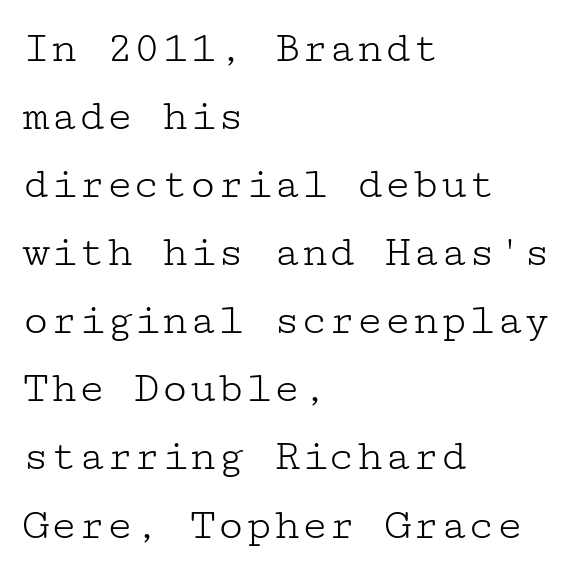
Q: Is the text bold? A: No.
Q: Is the text italic (slanted)? A: No, it is upright.
Q: Is the typeface a serif or a sans-serif typeface? A: Serif.
Q: Is the text underlined? A: No.
Q: How is the paragraph aligned? A: Left-aligned.
Q: Is the spacing between letters normal or unusually wide? A: Normal.
Q: Is the spacing between lines tight, normal or loose? A: Normal.
Q: Width (condensed, normal, or wide)? A: Wide.
Q: Stroke contrast? A: Low.
Q: x-height? A: Medium.
